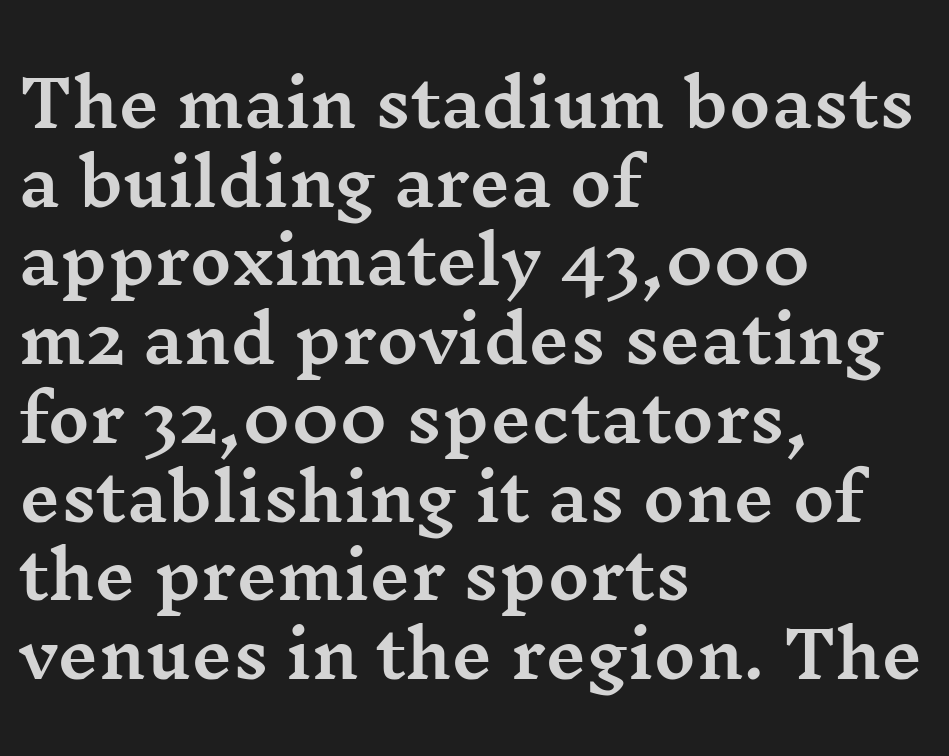
{"serif": "yes", "italic": "no", "width": "wide", "stroke_contrast": "medium", "x_height": "medium", "monospaced": "no", "underline": "no", "align": "left", "line_spacing_ratio": 1.23, "letter_spacing": "normal", "letter_spacing_em": 0.0, "glyph_px": 64}
